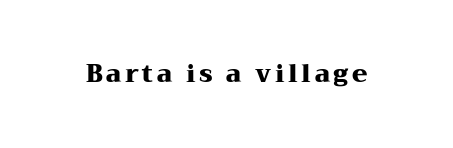
The image shows 25 px bold type, upright; set not underlined.
